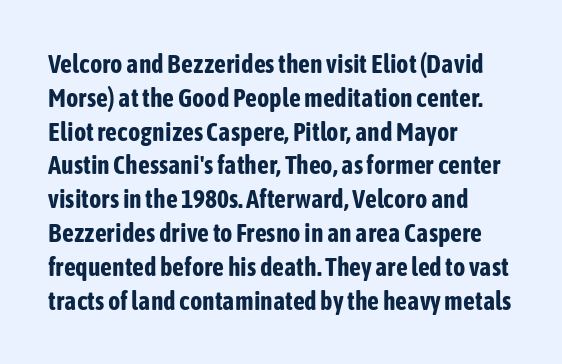
{"italic": "no", "bold": "yes", "underline": "no", "align": "left", "line_spacing": "normal", "line_spacing_ratio": 1.3, "letter_spacing": "normal", "letter_spacing_em": 0.0, "glyph_px": 26}
